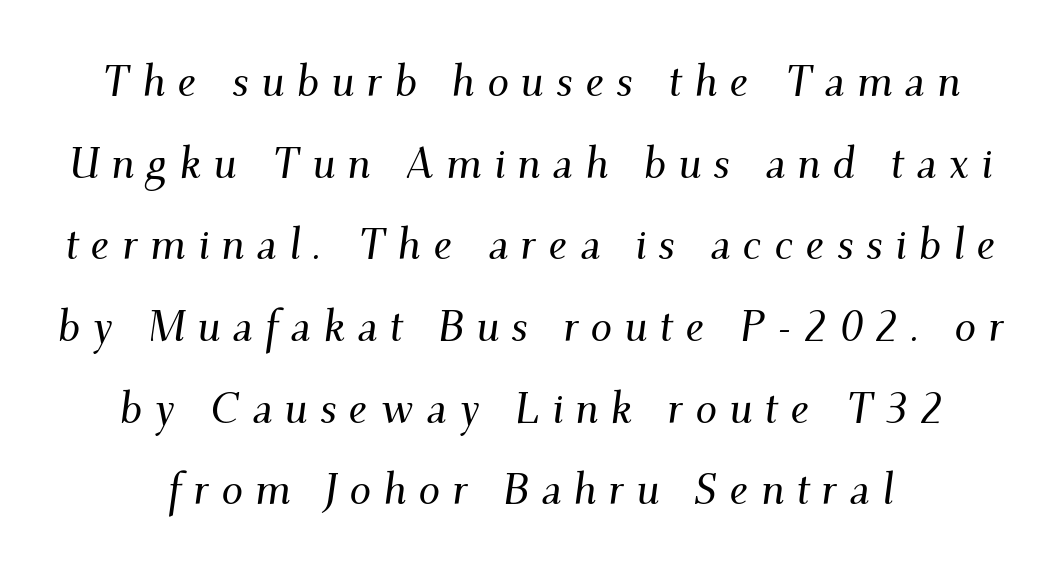
{"serif": "yes", "italic": "yes", "lean": "right", "slant_degrees": 9, "width": "normal", "stroke_contrast": "medium", "x_height": "small", "monospaced": "no", "underline": "no", "line_spacing": "loose", "line_spacing_ratio": 1.9, "letter_spacing": "wide", "letter_spacing_em": 0.28, "glyph_px": 43}
